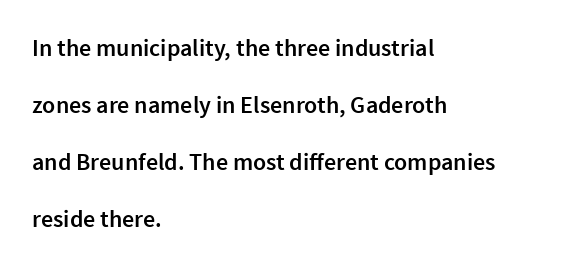
The image shows 24 px text type, upright; set left-aligned, loose line spacing (2.37x), normal letter spacing, not underlined.
